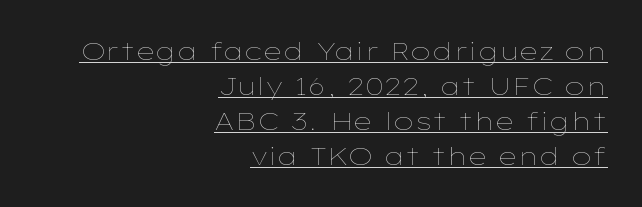
The image shows 25 px text type, upright; set right-aligned, normal line spacing (1.4x), normal letter spacing, underlined.
